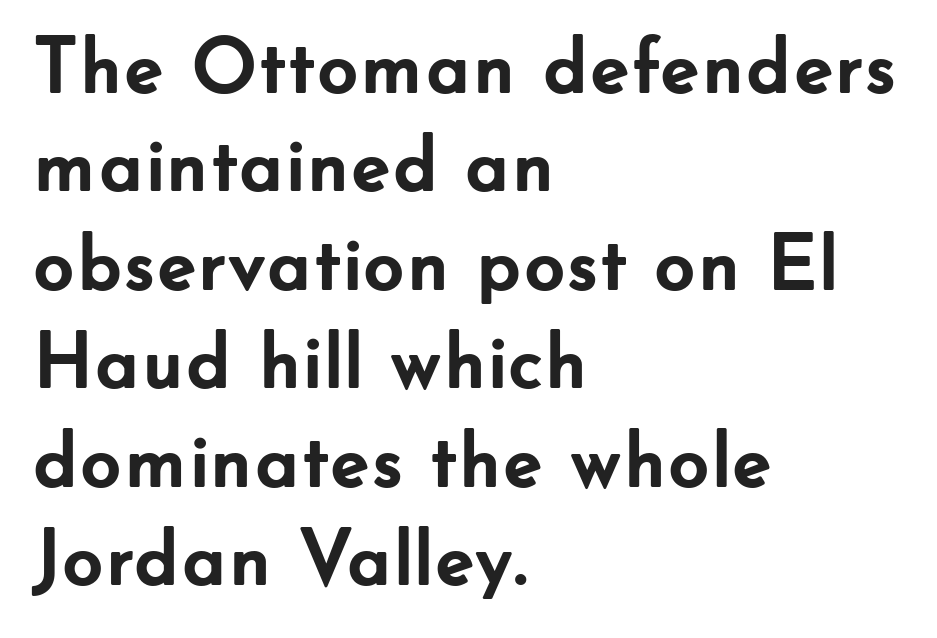
These lines are rendered in a variable-pitch font. The horizontal fit of the characters is conventional and even. A classic flush-left, rag-right setting is used for this passage. Serifs: no, the terminals of the letterforms are clean. Has an underline been added? It has not. In terms of posture, this sample is upright.
